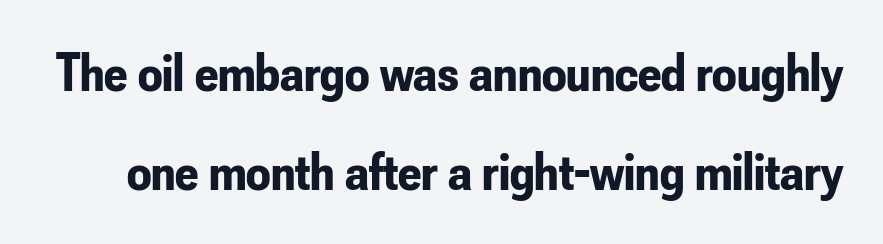
The image shows 54 px bold, condensed sans-serif type, upright; set line spacing 1.83x, normal letter spacing, not underlined; low stroke contrast and a small x-height.
